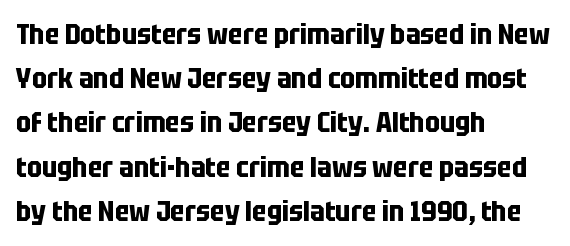
{"serif": "no", "italic": "no", "bold": "yes", "weight": "bold", "width": "condensed", "stroke_contrast": "low", "x_height": "large", "monospaced": "no", "underline": "no", "align": "left", "line_spacing": "normal", "line_spacing_ratio": 1.58, "letter_spacing": "normal", "letter_spacing_em": 0.0, "glyph_px": 28}
